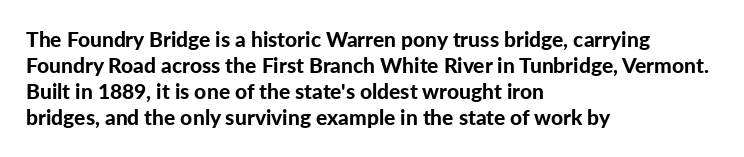
The image shows 21 px bold type, upright; set left-aligned, line spacing 1.24x, normal letter spacing, not underlined.
